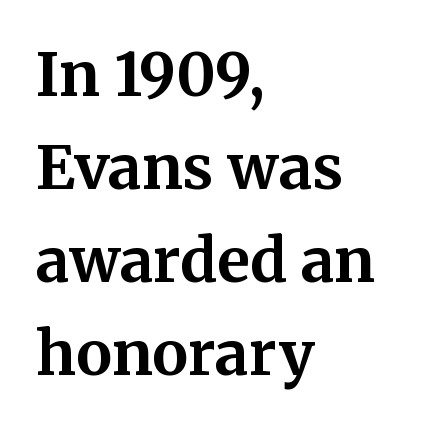
Q: Is the text bold? A: Yes.
Q: Is the text italic (slanted)? A: No, it is upright.
Q: Is the typeface a serif or a sans-serif typeface? A: Serif.
Q: Is the text underlined? A: No.
Q: How is the paragraph aligned? A: Left-aligned.
Q: Is the spacing between letters normal or unusually wide? A: Normal.
Q: Is the spacing between lines tight, normal or loose? A: Normal.
Q: Width (condensed, normal, or wide)? A: Normal.
Q: Stroke contrast? A: Medium.
Q: x-height? A: Medium.
Q: Monospaced? A: No.
